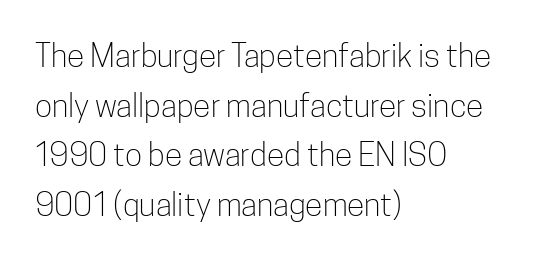
Q: Is the text bold? A: No.
Q: Is the text italic (slanted)? A: No, it is upright.
Q: Is the typeface a serif or a sans-serif typeface? A: Sans-serif.
Q: Is the text underlined? A: No.
Q: How is the paragraph aligned? A: Left-aligned.
Q: Is the spacing between letters normal or unusually wide? A: Normal.
Q: Is the spacing between lines tight, normal or loose? A: Normal.
Q: Width (condensed, normal, or wide)? A: Condensed.
Q: Stroke contrast? A: Low.
Q: x-height? A: Medium.
Q: Monospaced? A: No.
